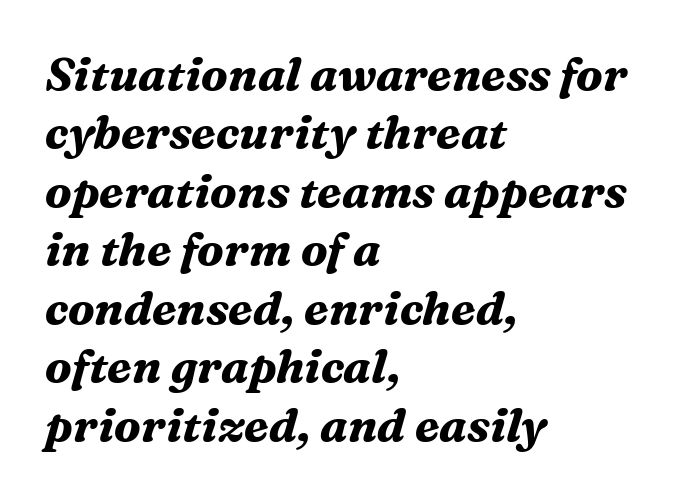
Letter spacing: default. Would a proofreader flag this as italicized? Yes. In terms of leading, this rendering sits right in the middle. Check where the strokes stop: tiny serifs finish them off. As a designer I'd log this as weight 700, bold. The zone under the glyphs is completely vacant.
